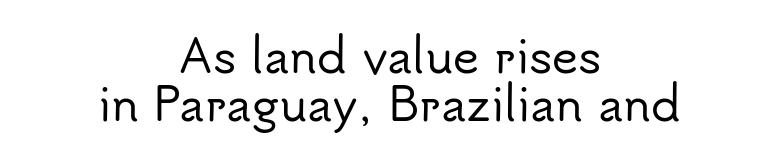
Q: Is the text italic (slanted)? A: No, it is upright.
Q: Is the typeface a serif or a sans-serif typeface? A: Sans-serif.
Q: Is the text underlined? A: No.
Q: How is the paragraph aligned? A: Centered.
Q: Is the spacing between letters normal or unusually wide? A: Normal.
Q: Is the spacing between lines tight, normal or loose? A: Tight.
Q: Width (condensed, normal, or wide)? A: Normal.
Q: Stroke contrast? A: Low.
Q: x-height? A: Small.
Q: Monospaced? A: No.
